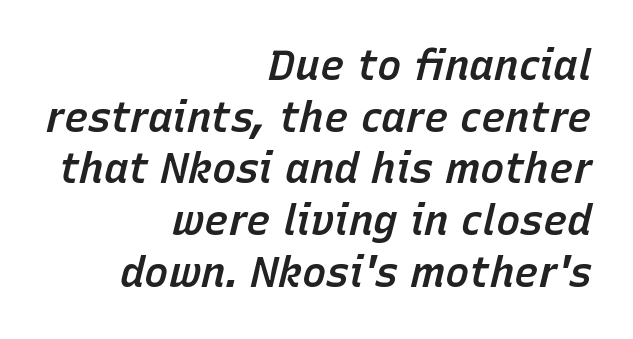
{"italic": "yes", "lean": "right", "slant_degrees": 15, "bold": "semi", "weight": "semibold", "width": "normal", "stroke_contrast": "low", "x_height": "medium", "monospaced": "no", "underline": "no", "align": "right", "line_spacing": "normal", "line_spacing_ratio": 1.26, "letter_spacing": "normal", "letter_spacing_em": 0.0, "glyph_px": 41}
